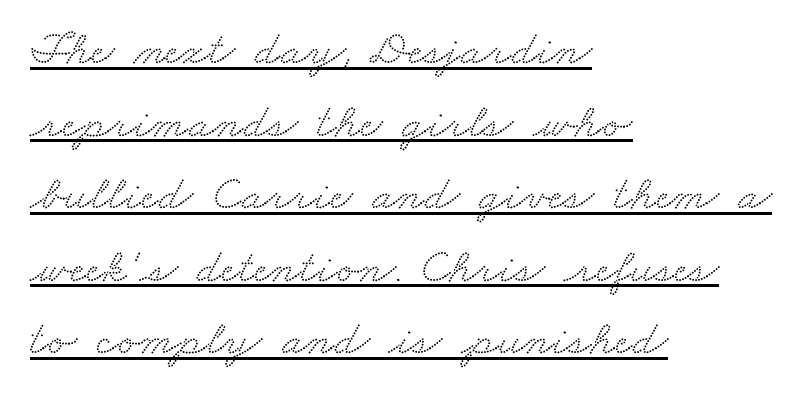
Serif or sans? Serif — the stroke terminals have little feet. The rendering uses the underline text-decoration. Standard letterfit; no display-style spreading of the glyphs. The passage is arranged the way most books set body copy — flush left. The rendering uses natural spacing where letterforms have individual widths. If you measured baseline to baseline, you'd find a middling distance.
